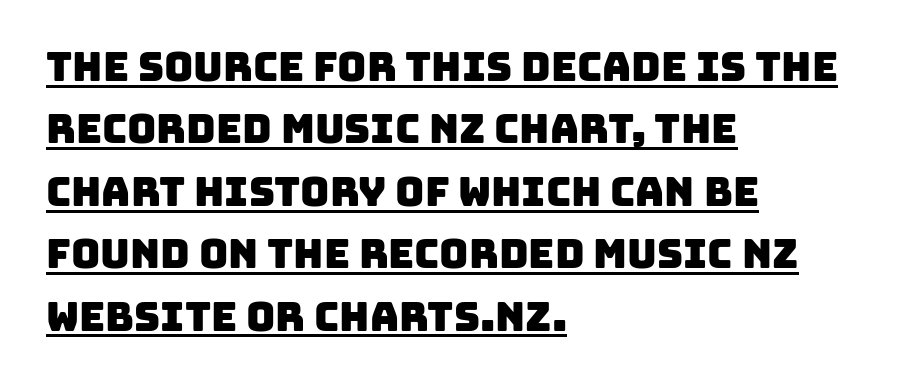
Where is the straight margin? On the left. There is no visible air inserted between adjacent glyphs. The leading is moderate, giving the passage an even texture. This rendering employs a face without finishing strokes, i.e., a sans-serif.
